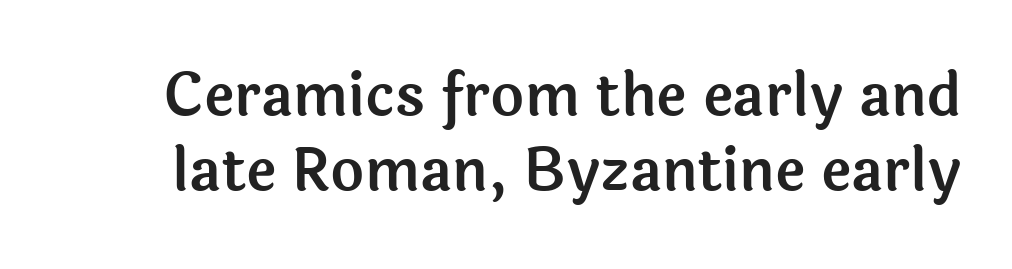
Q: Is the text italic (slanted)? A: No, it is upright.
Q: Is the typeface a serif or a sans-serif typeface? A: Sans-serif.
Q: Is the text underlined? A: No.
Q: Is the spacing between letters normal or unusually wide? A: Normal.
Q: Is the spacing between lines tight, normal or loose? A: Normal.
Q: Width (condensed, normal, or wide)? A: Normal.
Q: x-height? A: Medium.
Q: Monospaced? A: No.
